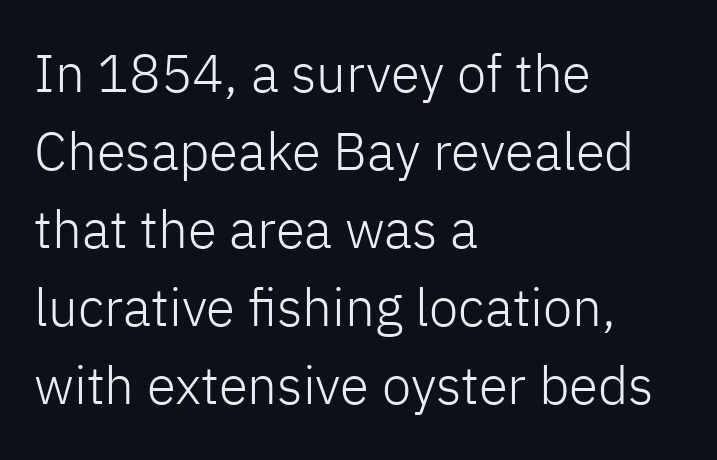
{"serif": "no", "italic": "no", "bold": "no", "weight": "light", "width": "normal", "stroke_contrast": "low", "x_height": "medium", "monospaced": "no", "underline": "no", "align": "left", "line_spacing": "normal", "line_spacing_ratio": 1.47, "letter_spacing": "normal", "letter_spacing_em": 0.0, "glyph_px": 53}
